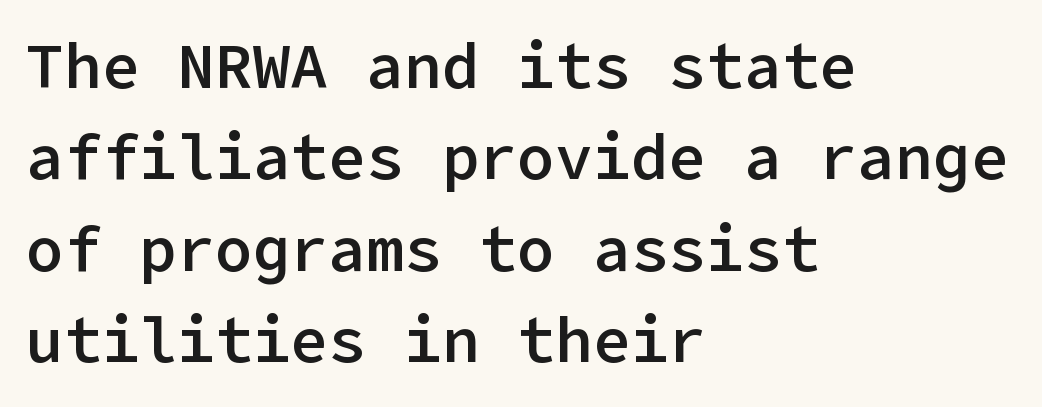
The image shows 63 px semibold sans-serif type, upright; set left-aligned, normal line spacing (1.45x), normal letter spacing, not underlined; low stroke contrast and a medium x-height.
